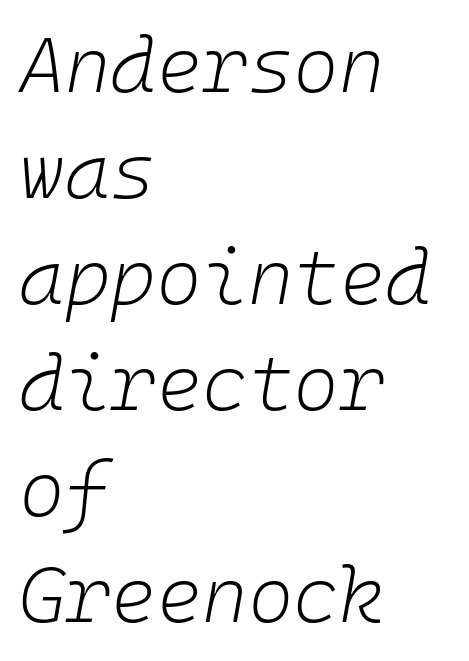
The image shows 78 px light type, italic (leaning right), monospaced; set left-aligned, normal line spacing (1.36x), normal letter spacing, not underlined; low stroke contrast and a medium x-height.
